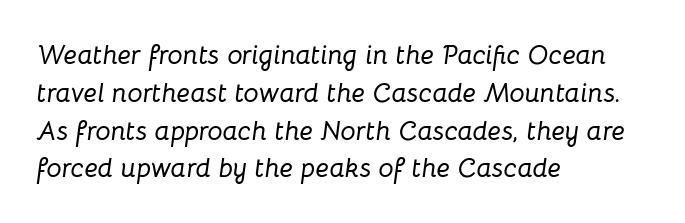
Is the type slanted? Yes — the strokes lean at a clear angle. How are the letters spaced? Ordinarily, with no added tracking. Line spacing here is normal. Teacher's note: observe the even left margin — that is flush-left alignment.
